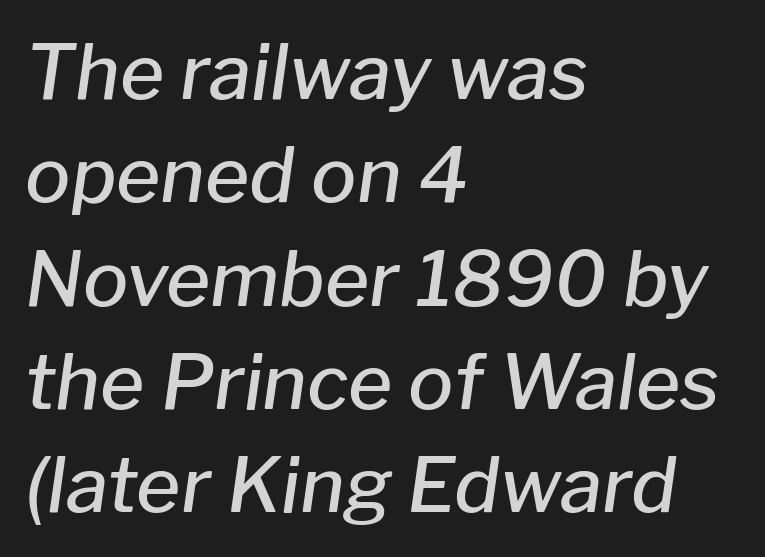
The image shows 76 px semibold type, italic (leaning right); set left-aligned, normal line spacing (1.36x), normal letter spacing, not underlined; low stroke contrast and a medium x-height.
